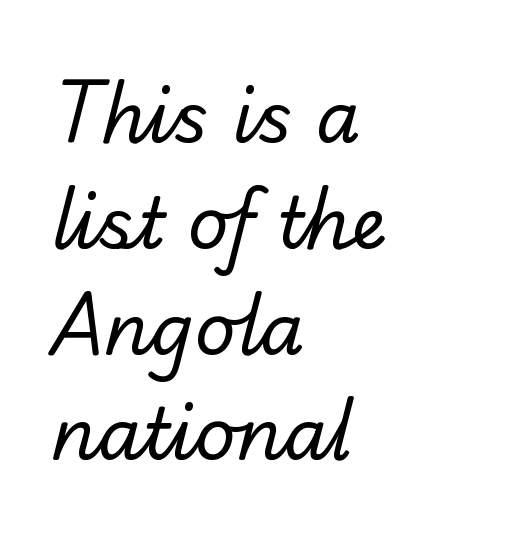
{"serif": "no", "bold": "no", "weight": "regular", "width": "normal", "stroke_contrast": "low", "x_height": "small", "monospaced": "no", "underline": "no", "align": "left", "line_spacing": "normal", "line_spacing_ratio": 1.49, "letter_spacing": "normal", "letter_spacing_em": 0.0, "glyph_px": 71}
